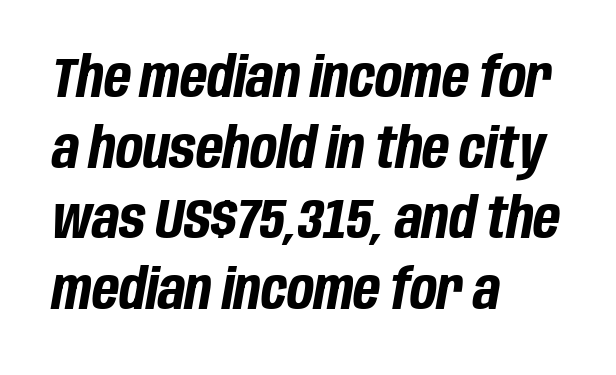
Here the glyphs are tracked normally, forming tight word shapes. The whole block is typeset with a tilt. Type without underlining. Which margin do the lines hug? The left one — the right edge is uneven.
